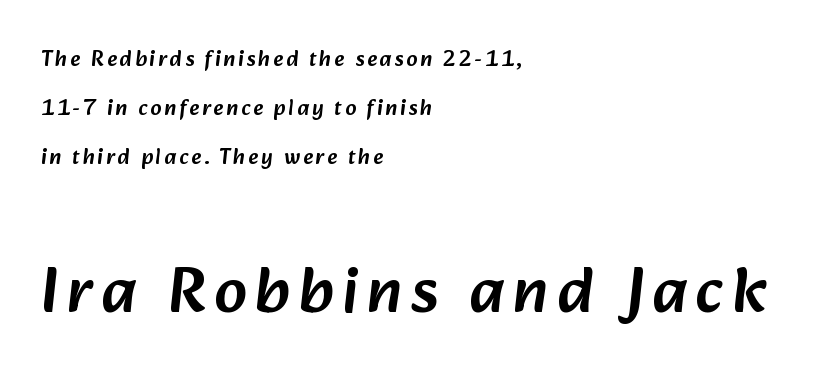
{"serif": "no", "width": "normal", "stroke_contrast": "low", "x_height": "medium", "monospaced": "no", "underline": "no", "align": "left", "line_spacing": "loose", "line_spacing_ratio": 2.22, "larger_block": "second", "size_ratio": 2.95, "glyph_px": 65}
